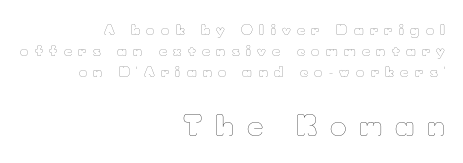
The image shows 28 px thin type, upright; set right-aligned, normal line spacing (1.49x), unusually wide letter spacing (+0.46 em), not underlined; the second (bottom) block is 2.0x larger; low stroke contrast and a small x-height.
